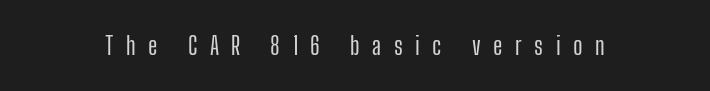
{"italic": "no", "underline": "no", "letter_spacing": "wide", "letter_spacing_em": 0.5, "glyph_px": 25}
